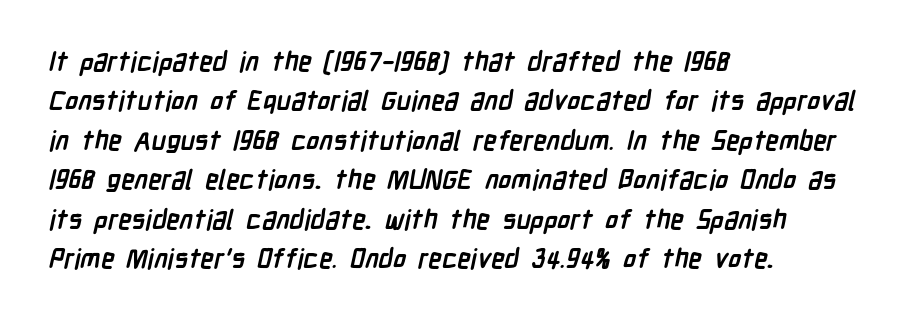
{"bold": "yes", "underline": "no", "align": "left", "line_spacing": "normal", "line_spacing_ratio": 1.46, "letter_spacing": "normal", "letter_spacing_em": 0.0, "glyph_px": 27}
